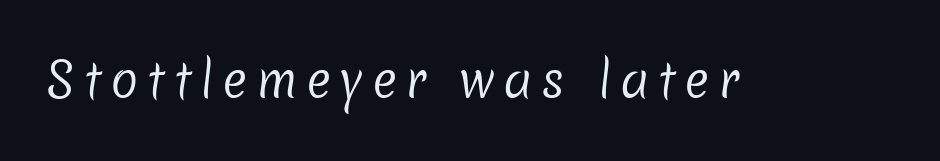
{"serif": "no", "bold": "no", "weight": "regular", "width": "normal", "stroke_contrast": "low", "x_height": "medium", "monospaced": "no", "underline": "no", "glyph_px": 47}
